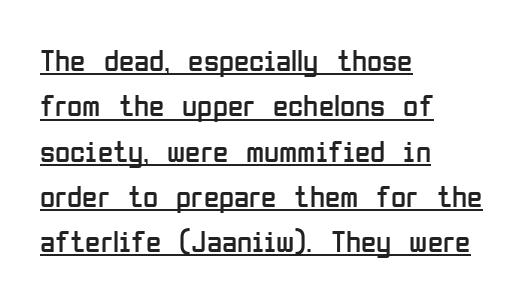
This sample has the flowing, uneven cadence of proportional lettering. The rendering anchors every line to the left-hand side. No letter is thick-stroked: the sample isn't bold. Letterform terminals end flat and unadorned throughout the passage.
